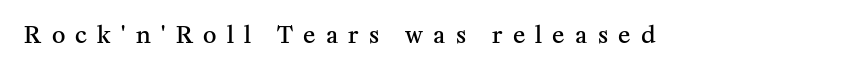
Every stem runs plumb, perpendicular to the baseline. Someone cranked the tracking dial way up on this one. In terms of weight, the rendering is demibold, just under bold. Plain, unruled lines of type.
